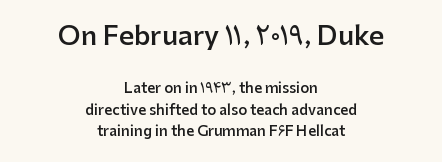
Honestly, there is no underline to notice here at all. Italic: no, the glyphs are upright roman. The passage shown is semibold, sitting just below true bold. The text block is weighted toward neither margin, spreading evenly from the middle.
